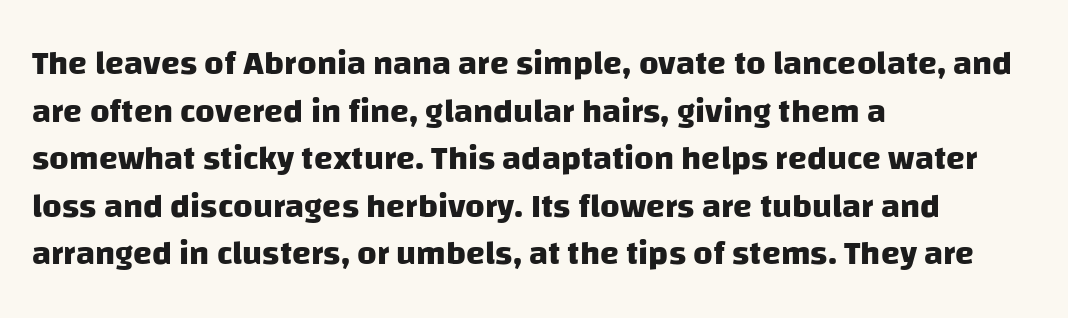
Has an underline been added? It has not. Casual observation: everything's shoved over to the left. These lines keep a tight, regular rhythm from letter to letter. You can tell from the bare stems that sans-serif type was used. This sample has the flowing, uneven cadence of proportional lettering. This is heavy type, rendered in bold.
